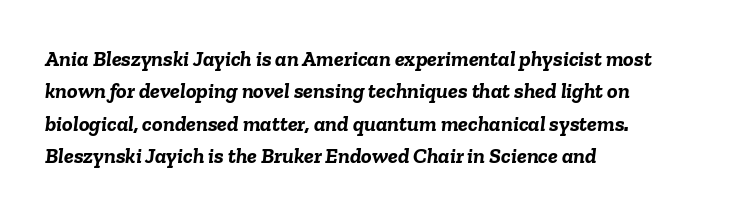
Q: Is the text bold? A: Yes.
Q: Is the text italic (slanted)? A: Yes, it leans right by about 6 degrees.
Q: Is the text underlined? A: No.
Q: How is the paragraph aligned? A: Left-aligned.
Q: Is the spacing between letters normal or unusually wide? A: Normal.
Q: Is the spacing between lines tight, normal or loose? A: Normal.
